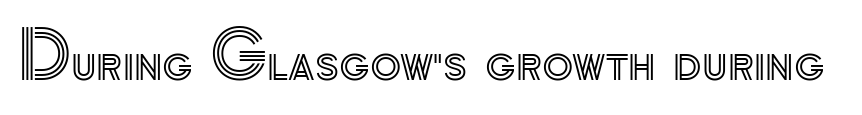
Q: Is the text italic (slanted)? A: No, it is upright.
Q: Is the text underlined? A: No.
Q: Is the spacing between letters normal or unusually wide? A: Normal.
Q: Width (condensed, normal, or wide)? A: Normal.
Q: x-height? A: Small.
Q: Monospaced? A: No.
